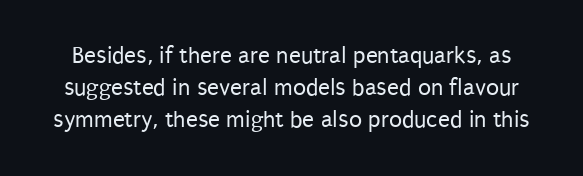
Tracking value appears to be zero — textbook default spacing. These lines sit exactly where default settings would place them. Weight class: somewhere from thin through regular. The foot of each line stays bare and open.
